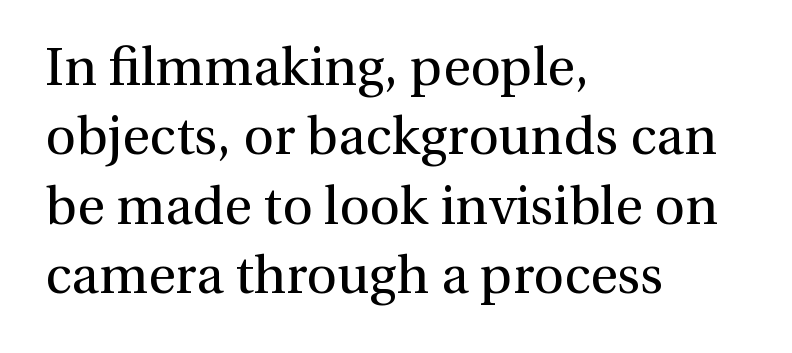
The image shows 53 px regular-weight serif type, upright; set left-aligned, normal line spacing (1.31x), normal letter spacing, not underlined; a medium x-height.
